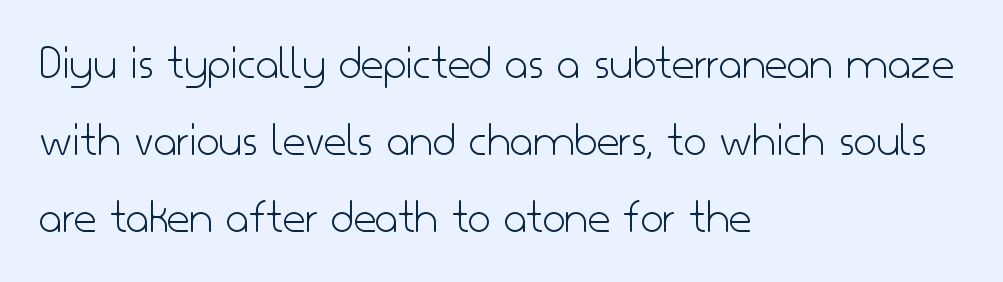
{"serif": "no", "italic": "no", "bold": "no", "weight": "light", "width": "normal", "stroke_contrast": "low", "x_height": "small", "monospaced": "no", "underline": "no", "align": "left", "line_spacing": "normal", "line_spacing_ratio": 1.57, "letter_spacing": "normal", "letter_spacing_em": 0.0, "glyph_px": 49}
